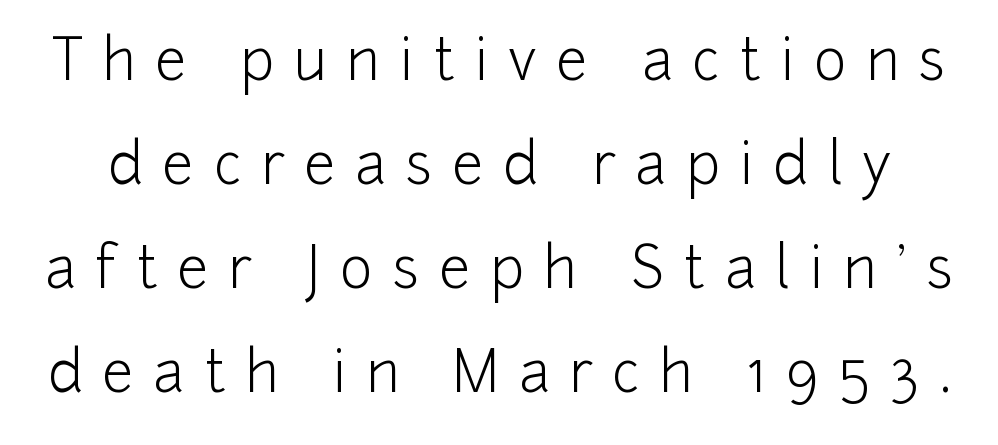
Italic: no, the glyphs are upright roman. Between one letter and the next there's a generous, obvious gap. Clear beneath every line of the passage. The strokes carry an ordinary text weight at most. Note the varied advance widths — an 'i' is clearly narrower than an 'm'.
